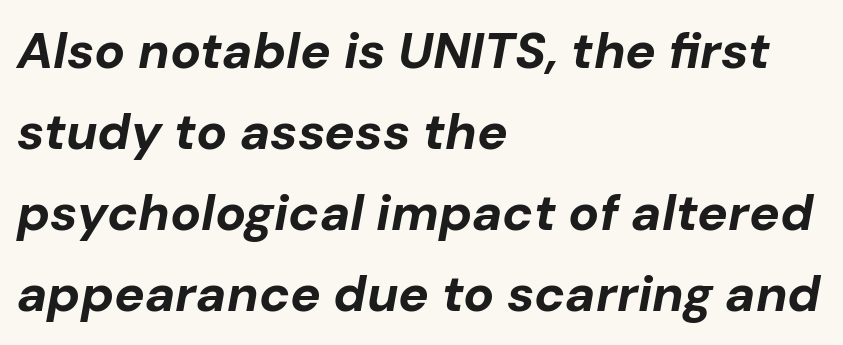
Clear beneath every line of the passage. Words appear dense and cohesive because spacing is normal. These lines are rendered in a variable-pitch font. Its strokes are broad and dark, the hallmark of bold type.
